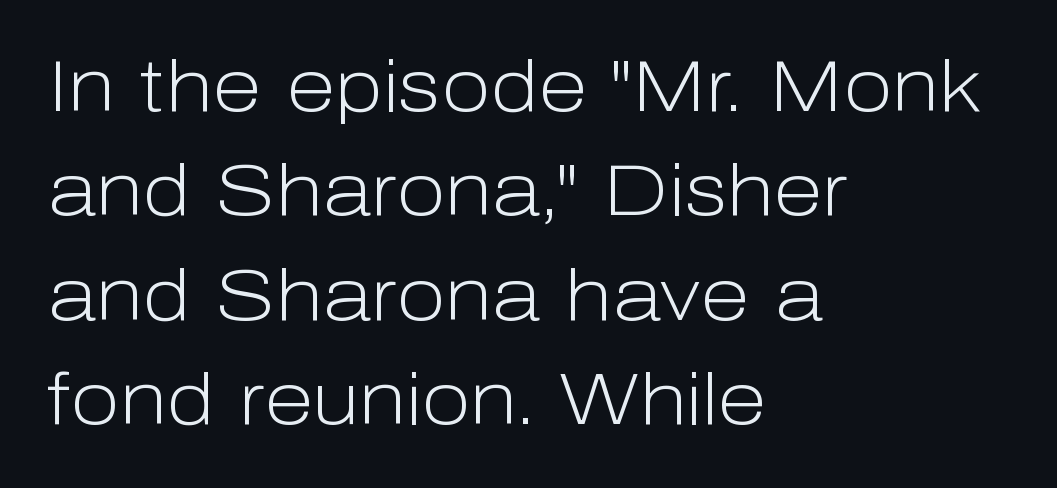
Q: Is the text bold? A: No.
Q: Is the text italic (slanted)? A: No, it is upright.
Q: Is the typeface a serif or a sans-serif typeface? A: Sans-serif.
Q: Is the text underlined? A: No.
Q: How is the paragraph aligned? A: Left-aligned.
Q: Is the spacing between letters normal or unusually wide? A: Normal.
Q: Is the spacing between lines tight, normal or loose? A: Normal.
Q: Width (condensed, normal, or wide)? A: Normal.
Q: Stroke contrast? A: Low.
Q: x-height? A: Medium.
Q: Monospaced? A: No.
